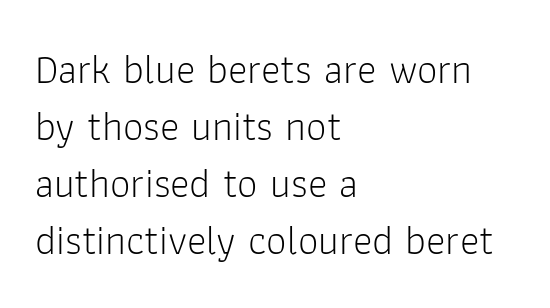
The image shows 41 px light sans-serif type, upright; set left-aligned, normal line spacing (1.39x), normal letter spacing, not underlined; low stroke contrast and a medium x-height.
